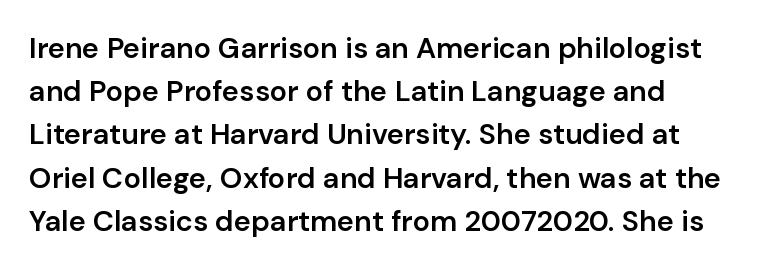
The image shows 29 px semibold sans-serif type, upright; set normal line spacing (1.49x), normal letter spacing, not underlined; low stroke contrast and a medium x-height.
